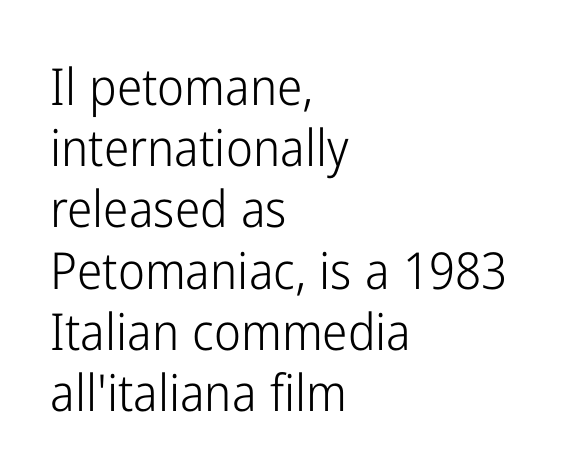
Q: Is the text bold? A: No.
Q: Is the text italic (slanted)? A: No, it is upright.
Q: Is the typeface a serif or a sans-serif typeface? A: Sans-serif.
Q: Is the text underlined? A: No.
Q: How is the paragraph aligned? A: Left-aligned.
Q: Is the spacing between letters normal or unusually wide? A: Normal.
Q: Width (condensed, normal, or wide)? A: Condensed.
Q: Stroke contrast? A: Low.
Q: x-height? A: Medium.
Q: Monospaced? A: No.
